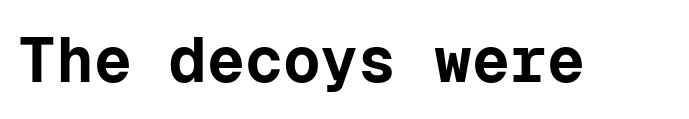
The text was rendered using a sans face with plain stroke endings. The line texture is even and compact thanks to regular tracking. Check the space under the baseline: it is left empty. In terms of posture, this sample is upright. A typesetter would call this monospace, since all characters share one set width.
